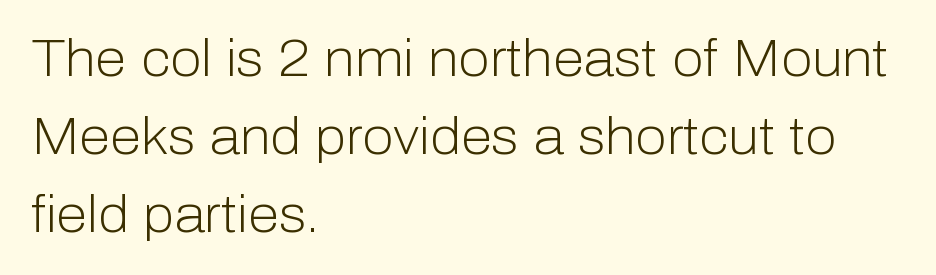
{"serif": "no", "italic": "no", "bold": "no", "weight": "light", "width": "normal", "stroke_contrast": "low", "x_height": "medium", "monospaced": "no", "underline": "no", "align": "left", "line_spacing": "normal", "line_spacing_ratio": 1.53, "letter_spacing": "normal", "letter_spacing_em": 0.0, "glyph_px": 51}
